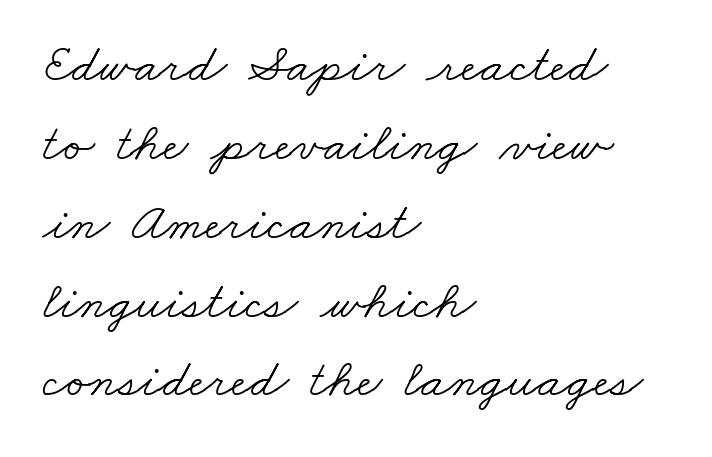
{"serif": "yes", "bold": "no", "weight": "light", "width": "wide", "stroke_contrast": "low", "x_height": "small", "monospaced": "no", "underline": "no", "align": "left", "line_spacing": "normal", "line_spacing_ratio": 1.46, "letter_spacing": "normal", "letter_spacing_em": 0.0, "glyph_px": 54}
